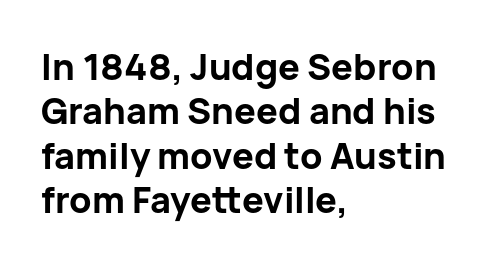
{"serif": "no", "italic": "no", "bold": "yes", "weight": "bold", "width": "normal", "stroke_contrast": "low", "x_height": "medium", "monospaced": "no", "underline": "no", "align": "left", "line_spacing_ratio": 1.23, "letter_spacing": "normal", "letter_spacing_em": 0.0, "glyph_px": 36}
